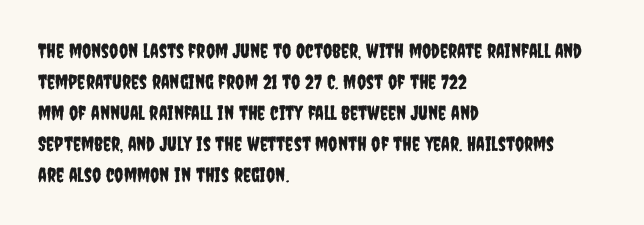
Layout note: lines flush left. Designer's note — italics off, roman on. The baseline area is clear. Reading down the column, the eye jumps a familiar distance to each next line. Default kerning and tracking; the words read as compact shapes.
